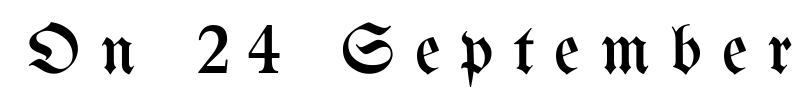
The image shows 71 px regular-weight, condensed type, upright; set unusually wide letter spacing (+0.28 em), not underlined; medium stroke contrast and a medium x-height.
